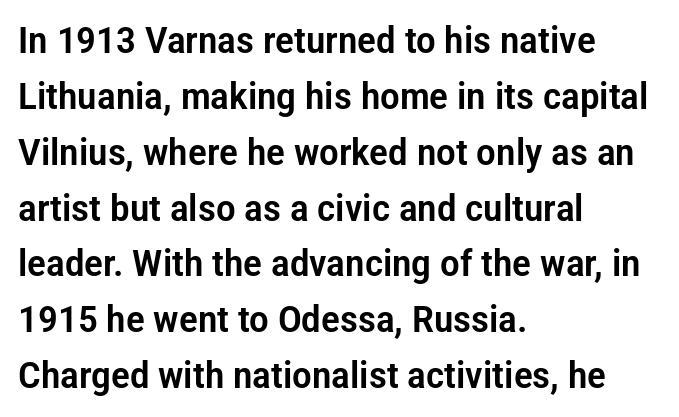
{"serif": "no", "italic": "no", "width": "condensed", "stroke_contrast": "low", "x_height": "medium", "monospaced": "no", "underline": "no", "align": "left", "line_spacing": "normal", "line_spacing_ratio": 1.51, "letter_spacing": "normal", "letter_spacing_em": 0.0, "glyph_px": 37}
